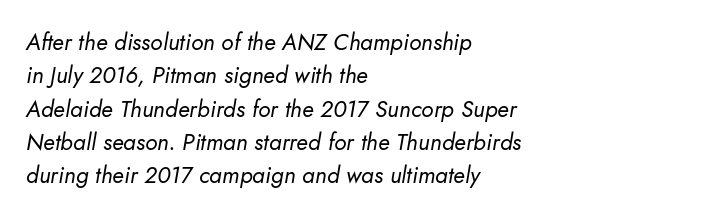
The image shows 23 px text type, italic (leaning right); set left-aligned, normal line spacing (1.45x), normal letter spacing, not underlined.
